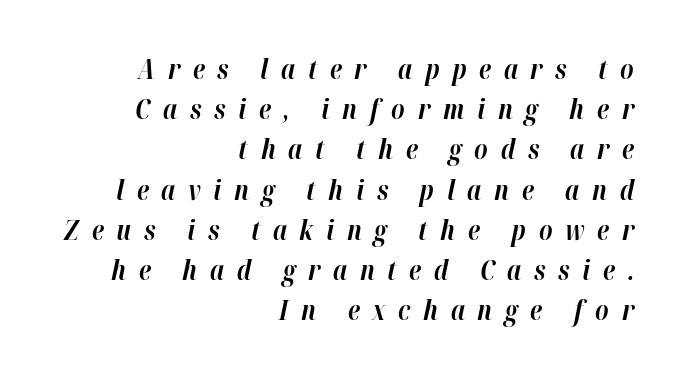
Leftover space on each line is placed entirely before the opening word. Students, note that the glyphs here are deliberately spaced far apart. Reading down the column, the eye jumps a familiar distance to each next line. Compared with ordinary roman type, these characters are visibly tilted. Underlining? Definitely not there. Bold? Absolutely — the strokes are thick and heavy.
